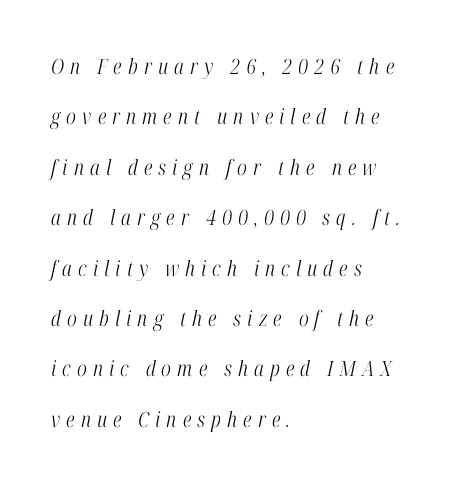
Q: Is the text bold? A: No.
Q: Is the text italic (slanted)? A: Yes, it leans right by about 12 degrees.
Q: Is the text underlined? A: No.
Q: How is the paragraph aligned? A: Left-aligned.
Q: Is the spacing between letters normal or unusually wide? A: Unusually wide.
Q: Is the spacing between lines tight, normal or loose? A: Loose.
